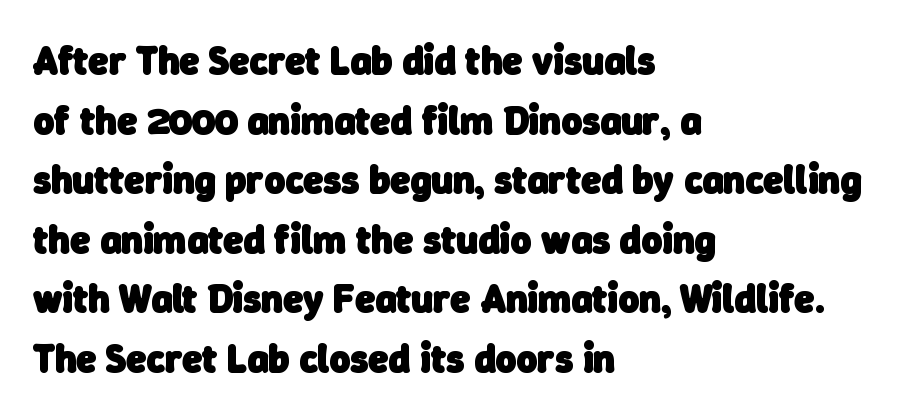
Q: Is the text bold? A: Yes.
Q: Is the typeface a serif or a sans-serif typeface? A: Sans-serif.
Q: Is the text underlined? A: No.
Q: How is the paragraph aligned? A: Left-aligned.
Q: Is the spacing between letters normal or unusually wide? A: Normal.
Q: Is the spacing between lines tight, normal or loose? A: Normal.
Q: Width (condensed, normal, or wide)? A: Normal.
Q: Stroke contrast? A: Low.
Q: x-height? A: Medium.
Q: Monospaced? A: No.
